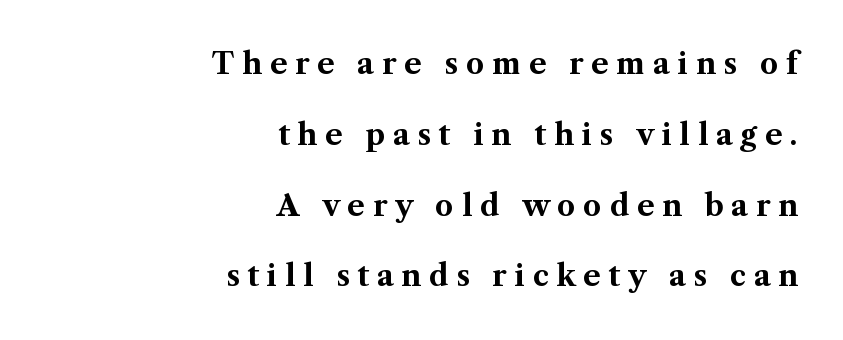
Vertical strokes here are truly vertical. Leading: increased. This rendering uses right alignment, leaving the left contour irregular. The font is running at its bold setting. Character widths vary here, with narrow letters taking less room than wide ones.
